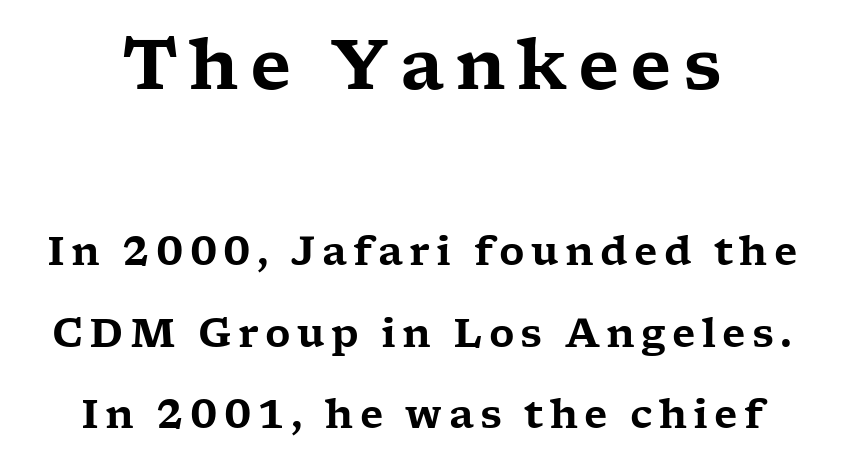
Q: Is the text italic (slanted)? A: No, it is upright.
Q: Is the typeface a serif or a sans-serif typeface? A: Serif.
Q: Is the text underlined? A: No.
Q: Is the spacing between lines tight, normal or loose? A: Loose.
Q: Which block of text is set in a larger size, the first (top) or the second (bottom)? A: The first (top) one.
Q: Width (condensed, normal, or wide)? A: Wide.
Q: Stroke contrast? A: Low.
Q: x-height? A: Medium.
Q: Monospaced? A: No.
